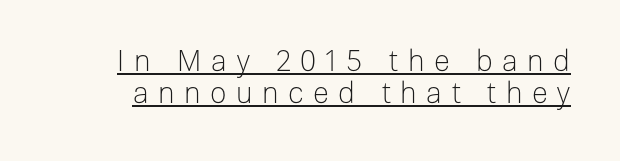
Q: Is the text bold? A: No.
Q: Is the text italic (slanted)? A: No, it is upright.
Q: Is the typeface a serif or a sans-serif typeface? A: Sans-serif.
Q: Is the text underlined? A: Yes.
Q: Is the spacing between letters normal or unusually wide? A: Unusually wide.
Q: Is the spacing between lines tight, normal or loose? A: Tight.
Q: Width (condensed, normal, or wide)? A: Normal.
Q: Stroke contrast? A: Low.
Q: x-height? A: Medium.
Q: Monospaced? A: No.
